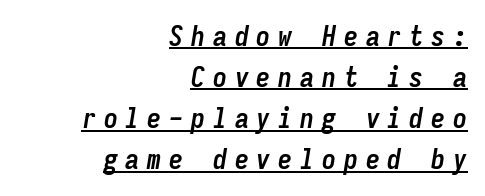
Typeset ragged left — the right edge is the straight one. Spacing verdict: monospaced, one width for all characters. Designer's note — italics engaged. I'd describe the lettering as bold — thick and assertive. In terms of leading, this rendering sits right in the middle. Display-style spreading of the glyphs; the letterfit is very open.
